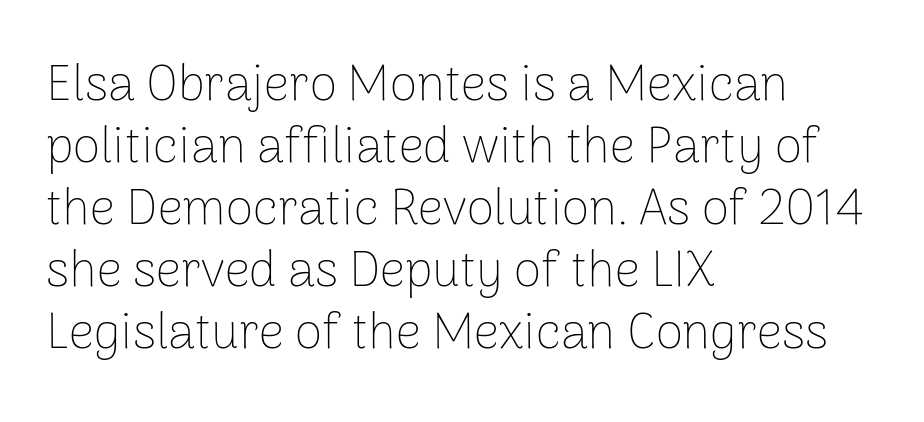
Q: Is the text bold? A: No.
Q: Is the text italic (slanted)? A: No, it is upright.
Q: Is the typeface a serif or a sans-serif typeface? A: Sans-serif.
Q: Is the text underlined? A: No.
Q: How is the paragraph aligned? A: Left-aligned.
Q: Is the spacing between letters normal or unusually wide? A: Normal.
Q: Width (condensed, normal, or wide)? A: Normal.
Q: Stroke contrast? A: Low.
Q: x-height? A: Medium.
Q: Monospaced? A: No.
